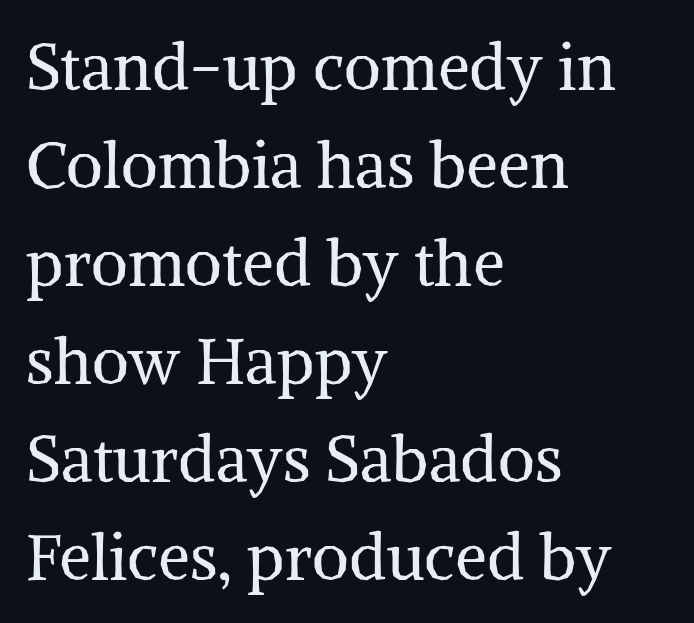
{"serif": "yes", "italic": "no", "bold": "no", "weight": "regular", "width": "normal", "stroke_contrast": "medium", "x_height": "medium", "monospaced": "no", "underline": "no", "align": "left", "line_spacing": "normal", "line_spacing_ratio": 1.53, "letter_spacing": "normal", "letter_spacing_em": 0.0, "glyph_px": 64}
